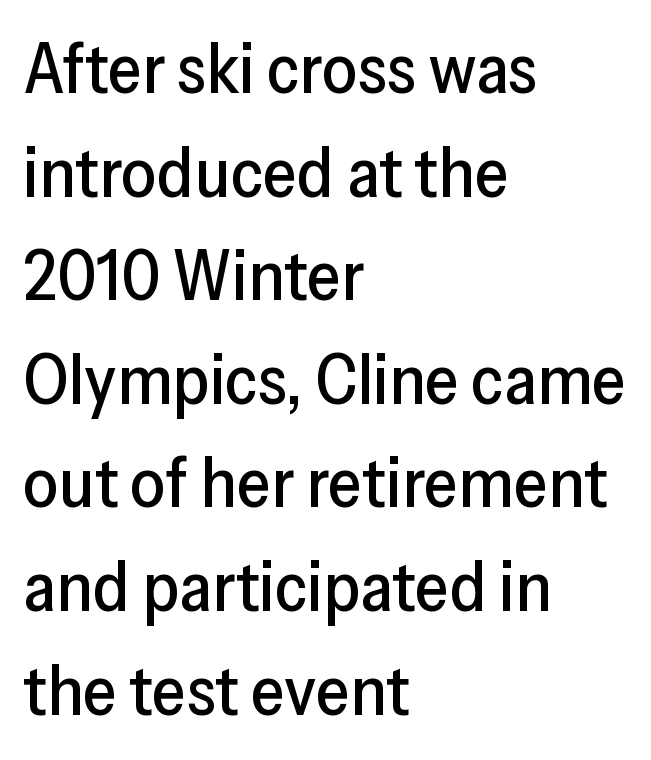
Q: Is the text italic (slanted)? A: No, it is upright.
Q: Is the typeface a serif or a sans-serif typeface? A: Sans-serif.
Q: Is the text underlined? A: No.
Q: How is the paragraph aligned? A: Left-aligned.
Q: Is the spacing between letters normal or unusually wide? A: Normal.
Q: Is the spacing between lines tight, normal or loose? A: Normal.
Q: Width (condensed, normal, or wide)? A: Normal.
Q: Stroke contrast? A: Low.
Q: x-height? A: Medium.
Q: Monospaced? A: No.
